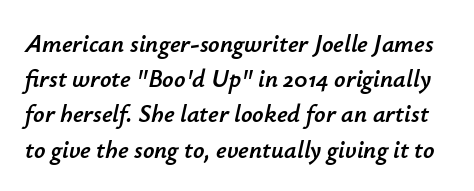
Q: Is the text italic (slanted)? A: Yes, it leans right by about 12 degrees.
Q: Is the text underlined? A: No.
Q: Is the spacing between letters normal or unusually wide? A: Normal.
Q: Is the spacing between lines tight, normal or loose? A: Normal.
